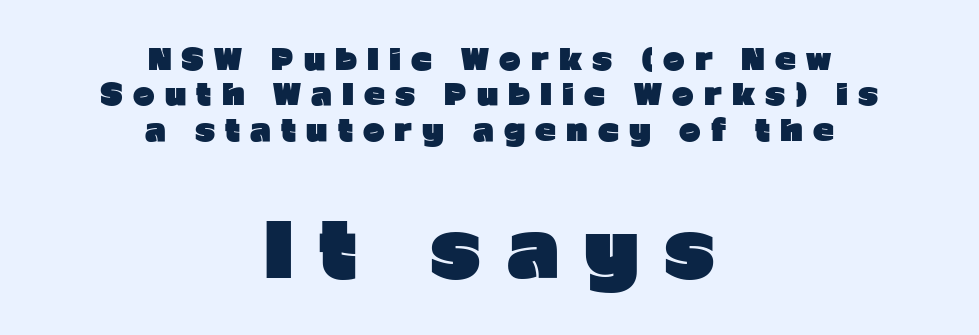
Q: Is the text bold? A: Yes.
Q: Is the text italic (slanted)? A: No, it is upright.
Q: Is the typeface a serif or a sans-serif typeface? A: Sans-serif.
Q: Is the text underlined? A: No.
Q: How is the paragraph aligned? A: Centered.
Q: Is the spacing between letters normal or unusually wide? A: Unusually wide.
Q: Which block of text is set in a larger size, the first (top) or the second (bottom)? A: The second (bottom) one.
Q: Width (condensed, normal, or wide)? A: Normal.
Q: Stroke contrast? A: Low.
Q: x-height? A: Medium.
Q: Monospaced? A: No.
